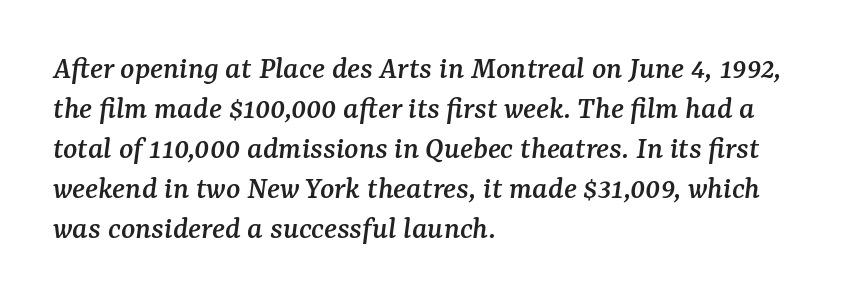
The image shows 33 px serif type, italic (leaning right); set left-aligned, line spacing 1.21x, normal letter spacing, not underlined; medium stroke contrast and a medium x-height.
